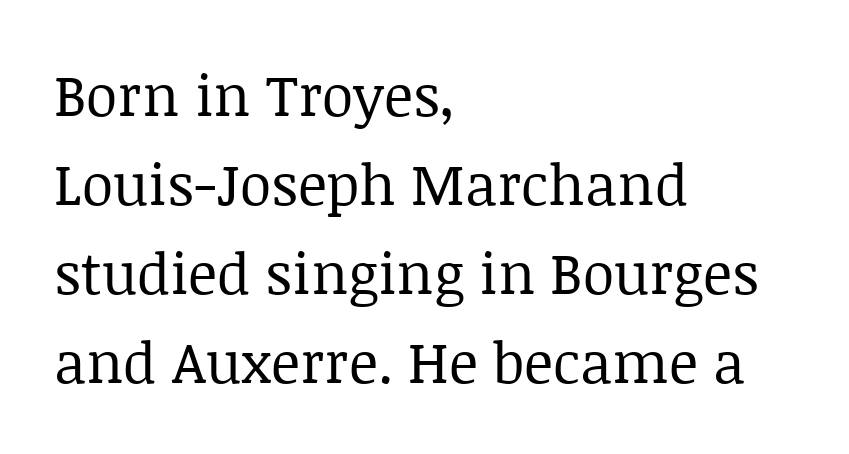
The image shows 57 px regular-weight serif type, upright; set left-aligned, normal line spacing (1.56x), normal letter spacing, not underlined; low stroke contrast and a large x-height.
